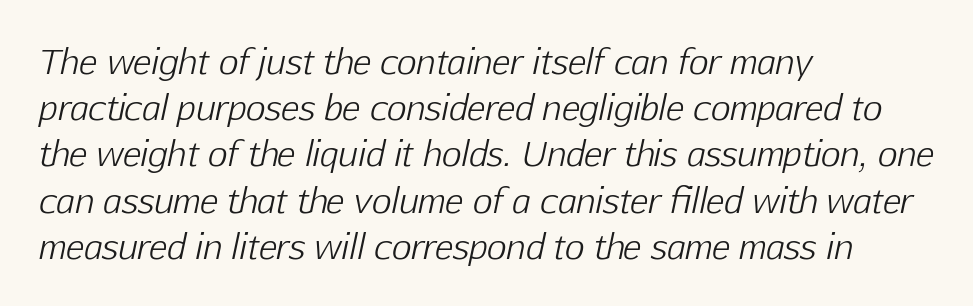
The image shows 34 px light type, italic (leaning right); set left-aligned, normal line spacing (1.36x), normal letter spacing, not underlined; low stroke contrast and a medium x-height.
